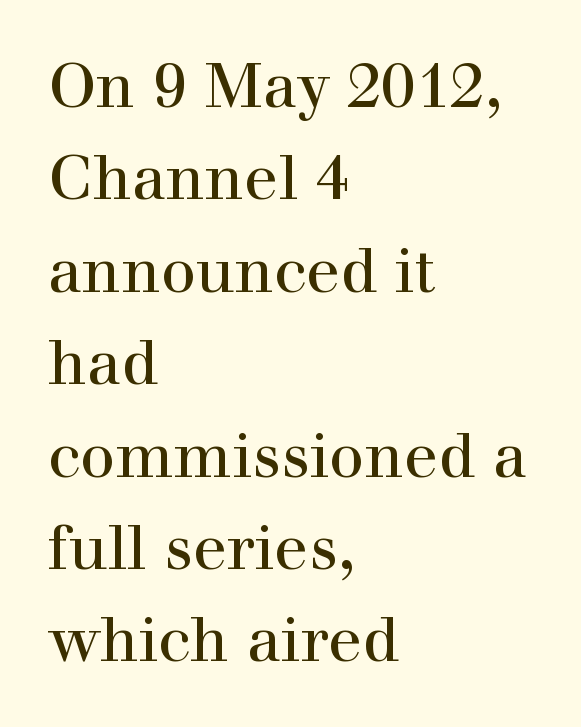
This sample keeps an unexceptional amount of space between lines. Glyph-to-glyph distance matches everyday printed text. This sample has the flowing, uneven cadence of proportional lettering. Every row of glyphs begins at an identical x-position on the left.
